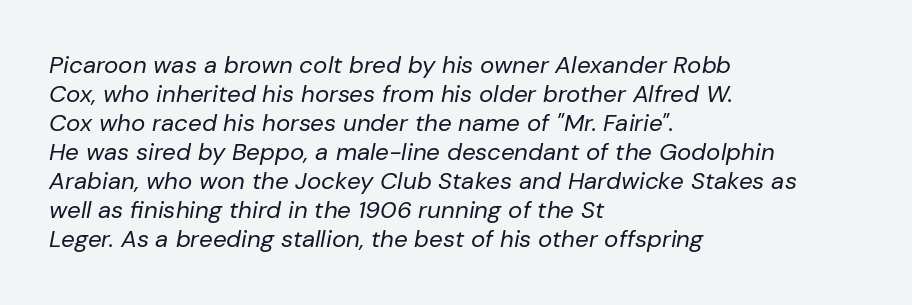
Q: Is the text bold? A: No.
Q: Is the text italic (slanted)? A: Yes, it leans right by about 10 degrees.
Q: Is the text underlined? A: No.
Q: How is the paragraph aligned? A: Left-aligned.
Q: Is the spacing between letters normal or unusually wide? A: Normal.
